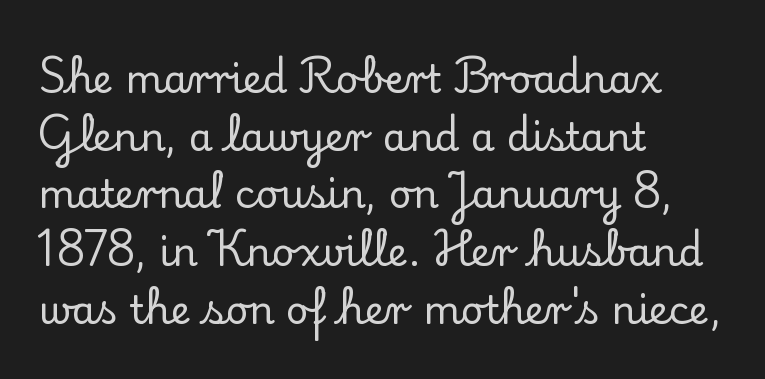
Q: Is the text italic (slanted)? A: No, it is upright.
Q: Is the typeface a serif or a sans-serif typeface? A: Serif.
Q: Is the text underlined? A: No.
Q: How is the paragraph aligned? A: Left-aligned.
Q: Is the spacing between letters normal or unusually wide? A: Normal.
Q: Is the spacing between lines tight, normal or loose? A: Normal.
Q: Width (condensed, normal, or wide)? A: Normal.
Q: Stroke contrast? A: Low.
Q: x-height? A: Small.
Q: Monospaced? A: No.
